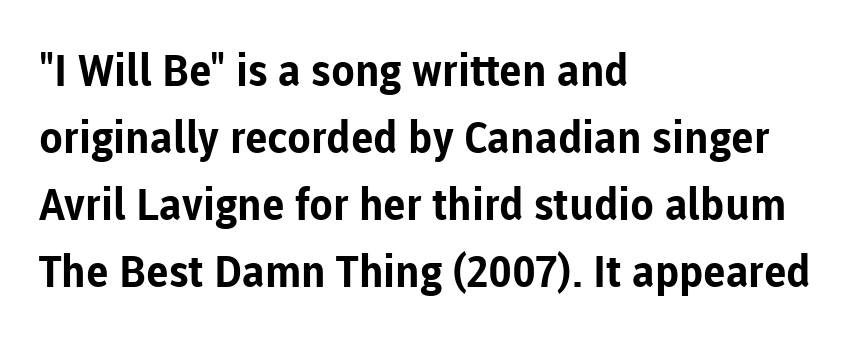
{"serif": "no", "italic": "no", "bold": "yes", "weight": "bold", "width": "normal", "stroke_contrast": "low", "x_height": "medium", "monospaced": "no", "underline": "no", "align": "left", "line_spacing": "normal", "line_spacing_ratio": 1.52, "letter_spacing": "normal", "letter_spacing_em": 0.0, "glyph_px": 44}
